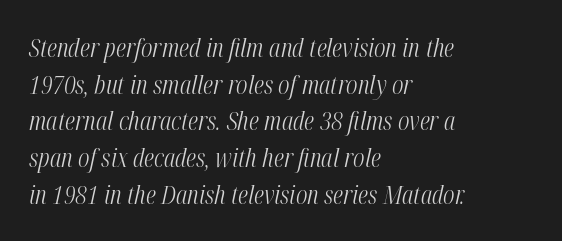
The image shows 26 px text type, italic (leaning right); set left-aligned, normal line spacing (1.41x), normal letter spacing, not underlined.
